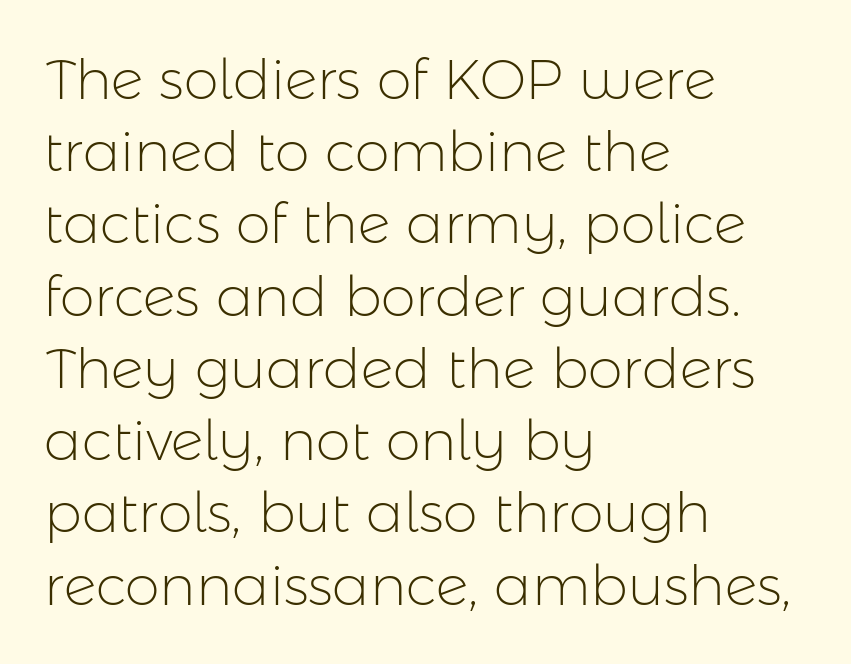
The image shows 56 px light sans-serif type, upright; set left-aligned, normal line spacing (1.29x), normal letter spacing, not underlined; low stroke contrast and a medium x-height.
